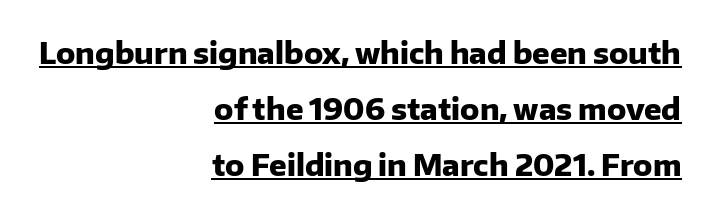
Q: Is the text bold? A: Yes.
Q: Is the text italic (slanted)? A: No, it is upright.
Q: Is the typeface a serif or a sans-serif typeface? A: Sans-serif.
Q: Is the text underlined? A: Yes.
Q: How is the paragraph aligned? A: Right-aligned.
Q: Is the spacing between letters normal or unusually wide? A: Normal.
Q: Is the spacing between lines tight, normal or loose? A: Loose.
Q: Width (condensed, normal, or wide)? A: Normal.
Q: Stroke contrast? A: Low.
Q: x-height? A: Medium.
Q: Monospaced? A: No.
